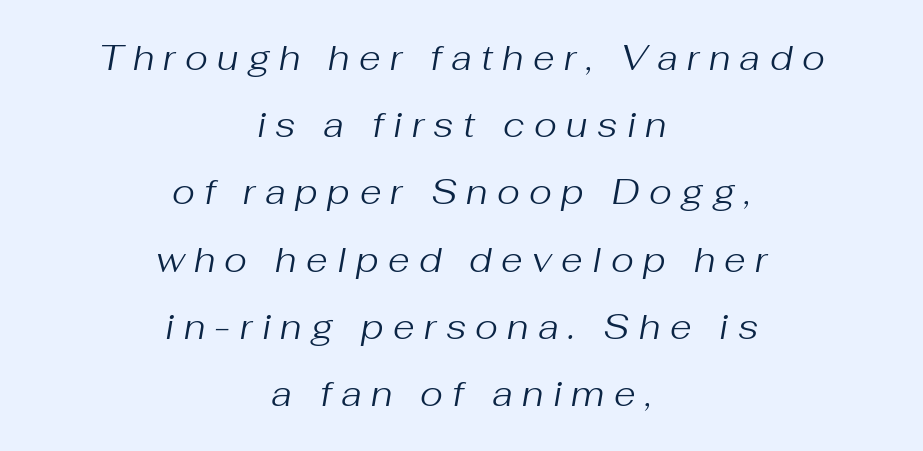
Q: Is the text bold? A: No.
Q: Is the text italic (slanted)? A: Yes, it leans right by about 10 degrees.
Q: Is the text underlined? A: No.
Q: How is the paragraph aligned? A: Centered.
Q: Is the spacing between letters normal or unusually wide? A: Unusually wide.
Q: Is the spacing between lines tight, normal or loose? A: Loose.
Q: Width (condensed, normal, or wide)? A: Normal.
Q: Stroke contrast? A: Medium.
Q: x-height? A: Medium.
Q: Monospaced? A: No.
